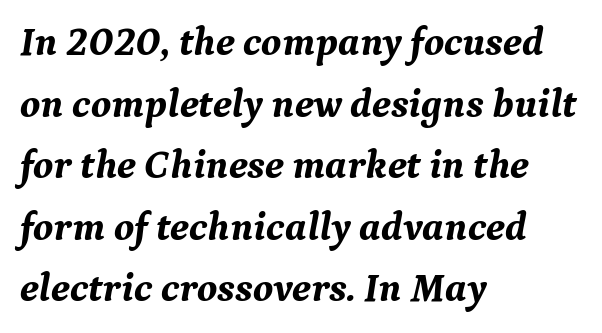
Q: Is the text bold? A: Yes.
Q: Is the text italic (slanted)? A: Yes, it leans right by about 9 degrees.
Q: Is the typeface a serif or a sans-serif typeface? A: Serif.
Q: Is the text underlined? A: No.
Q: How is the paragraph aligned? A: Left-aligned.
Q: Is the spacing between letters normal or unusually wide? A: Normal.
Q: Is the spacing between lines tight, normal or loose? A: Normal.
Q: Width (condensed, normal, or wide)? A: Normal.
Q: Stroke contrast? A: Medium.
Q: x-height? A: Medium.
Q: Monospaced? A: No.
